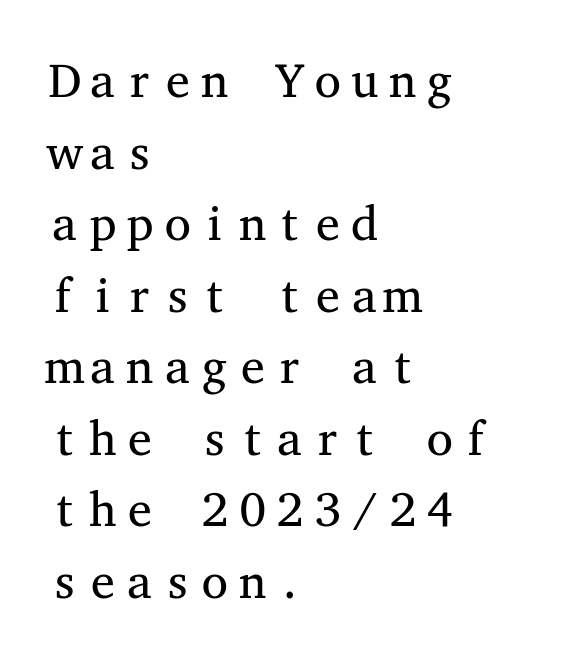
Q: Is the text bold? A: No.
Q: Is the text italic (slanted)? A: No, it is upright.
Q: Is the typeface a serif or a sans-serif typeface? A: Serif.
Q: Is the text underlined? A: No.
Q: How is the paragraph aligned? A: Left-aligned.
Q: Is the spacing between letters normal or unusually wide? A: Normal.
Q: Is the spacing between lines tight, normal or loose? A: Normal.
Q: Width (condensed, normal, or wide)? A: Wide.
Q: Stroke contrast? A: Medium.
Q: x-height? A: Medium.
Q: Monospaced? A: Yes.
